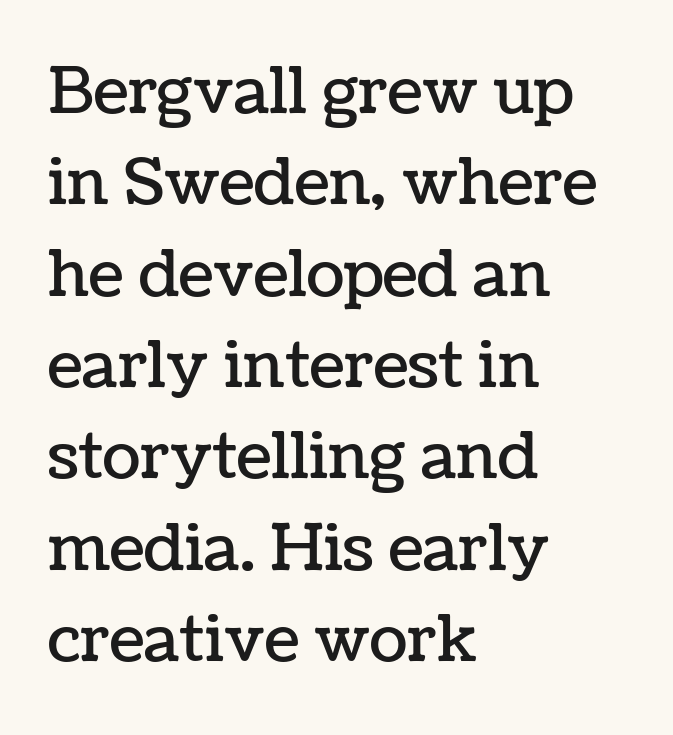
The baseline area is clear. Nobody touched the tracking dial on this one. Notice how the stems are strictly vertical — no italics here. Character widths vary here, with narrow letters taking less room than wide ones.
